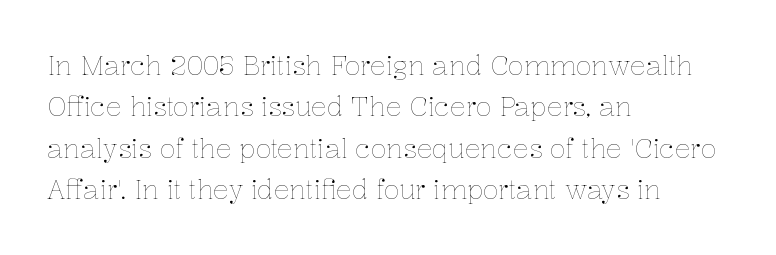
Q: Is the text bold? A: No.
Q: Is the text italic (slanted)? A: No, it is upright.
Q: Is the text underlined? A: No.
Q: How is the paragraph aligned? A: Left-aligned.
Q: Is the spacing between letters normal or unusually wide? A: Normal.
Q: Is the spacing between lines tight, normal or loose? A: Normal.
